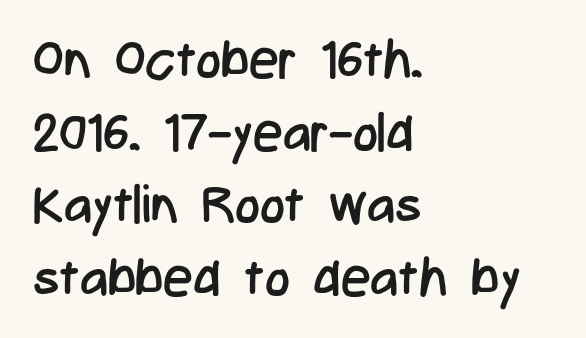
{"serif": "no", "italic": "no", "bold": "no", "weight": "regular", "width": "condensed", "stroke_contrast": "low", "x_height": "medium", "monospaced": "no", "underline": "no", "align": "left", "line_spacing": "normal", "line_spacing_ratio": 1.37, "letter_spacing": "normal", "letter_spacing_em": 0.0, "glyph_px": 53}
